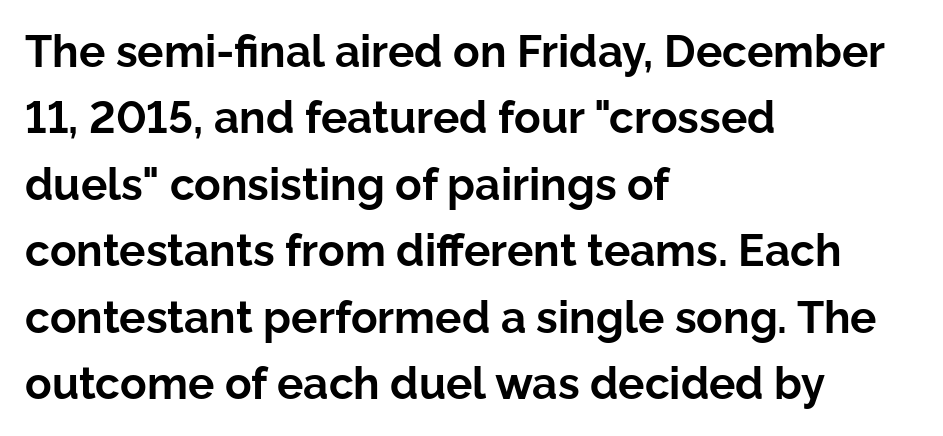
The image shows 44 px bold sans-serif type, upright; set left-aligned, normal line spacing (1.51x), normal letter spacing, not underlined; low stroke contrast and a medium x-height.
